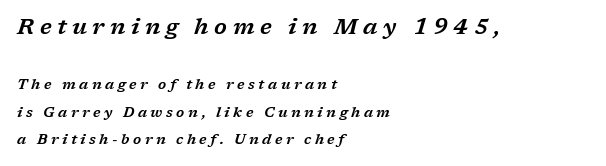
The image shows 22 px text type, italic (leaning right); set left-aligned, loose line spacing (1.97x), unusually wide letter spacing (+0.25 em), not underlined; the first (top) block is 1.57x larger.
